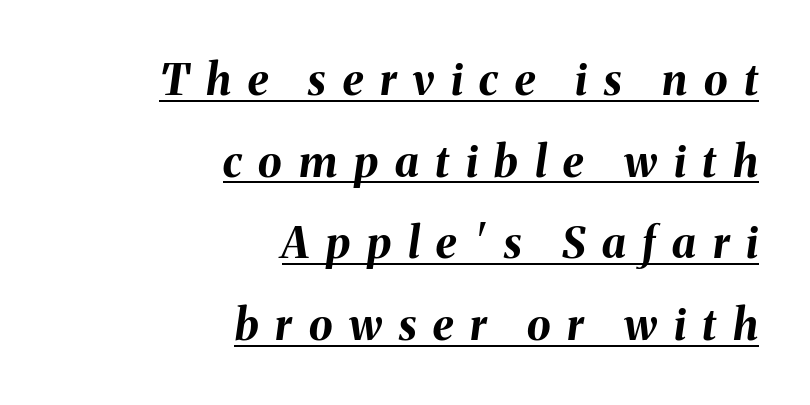
The image shows 43 px bold type, italic (leaning right); set right-aligned, loose line spacing (1.9x), unusually wide letter spacing (+0.39 em), underlined; medium stroke contrast and a medium x-height.
